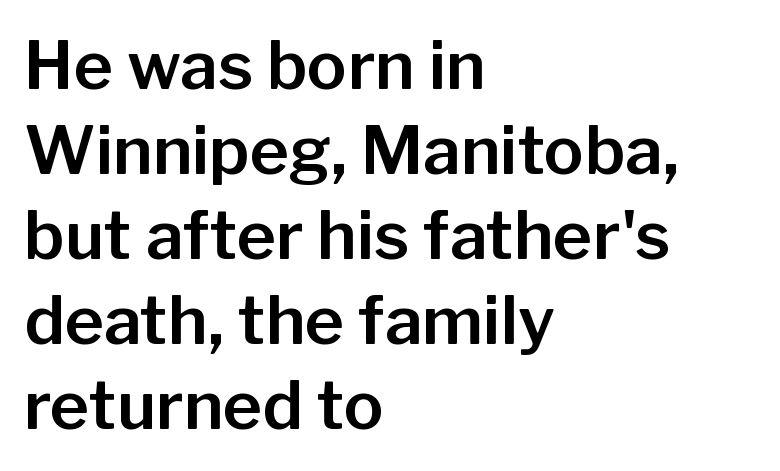
The image shows 67 px sans-serif type, upright; set left-aligned, normal line spacing (1.27x), normal letter spacing, not underlined; low stroke contrast and a medium x-height.
